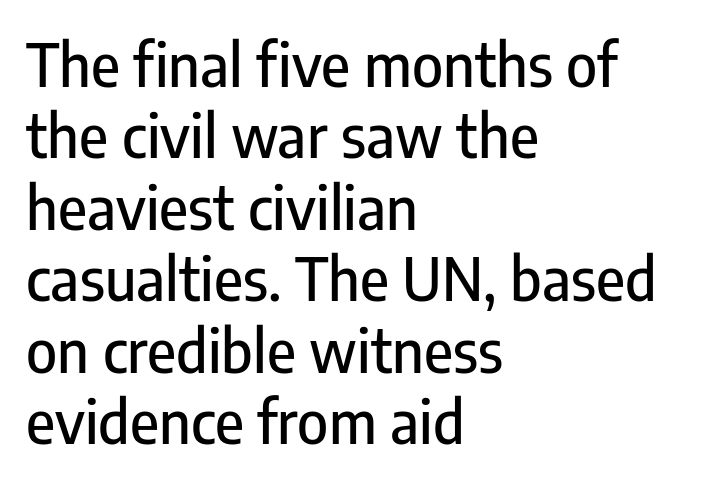
Q: Is the text italic (slanted)? A: No, it is upright.
Q: Is the typeface a serif or a sans-serif typeface? A: Sans-serif.
Q: Is the text underlined? A: No.
Q: How is the paragraph aligned? A: Left-aligned.
Q: Is the spacing between letters normal or unusually wide? A: Normal.
Q: Width (condensed, normal, or wide)? A: Condensed.
Q: Stroke contrast? A: Low.
Q: x-height? A: Medium.
Q: Monospaced? A: No.
